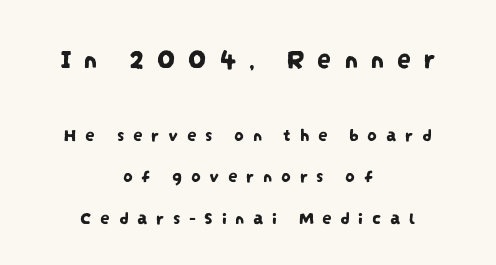
The image shows 28 px condensed sans-serif type; set centered, loose line spacing (2.17x), unusually wide letter spacing (+0.45 em), not underlined; the first (top) block is 1.47x larger; low stroke contrast and a large x-height.
